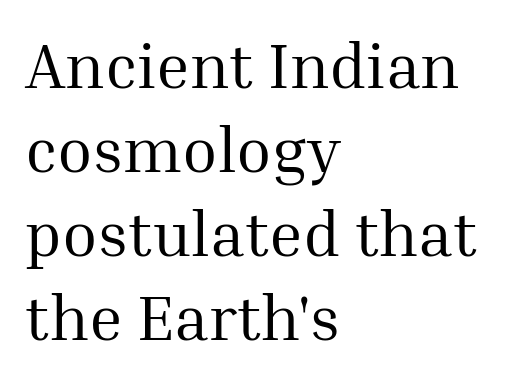
The image shows 64 px regular-weight serif type, upright; set left-aligned, normal line spacing (1.31x), normal letter spacing, not underlined; medium stroke contrast and a medium x-height.
